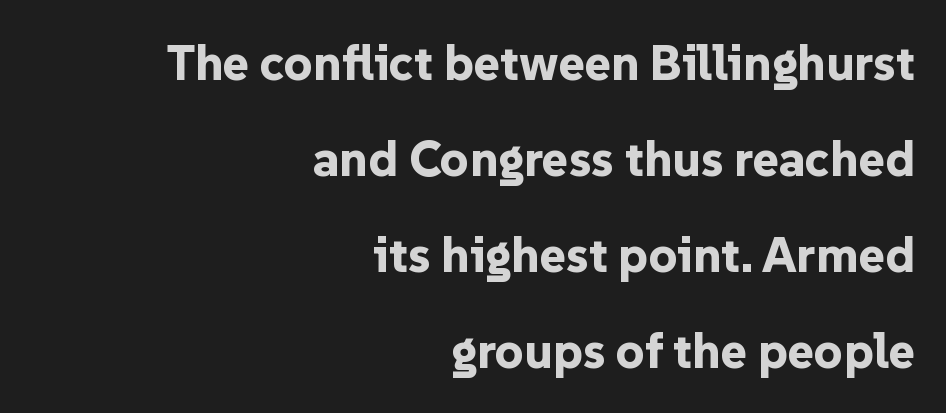
The image shows 50 px bold sans-serif type, upright; set right-aligned, loose line spacing (1.92x), normal letter spacing, not underlined; low stroke contrast and a medium x-height.
